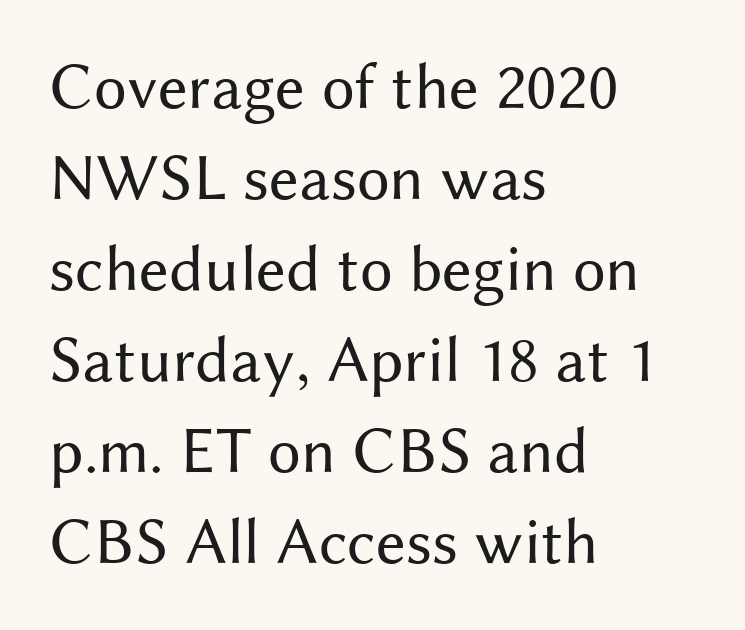
The image shows 66 px regular-weight sans-serif type, upright; set left-aligned, normal line spacing (1.38x), normal letter spacing, not underlined; medium stroke contrast and a medium x-height.
